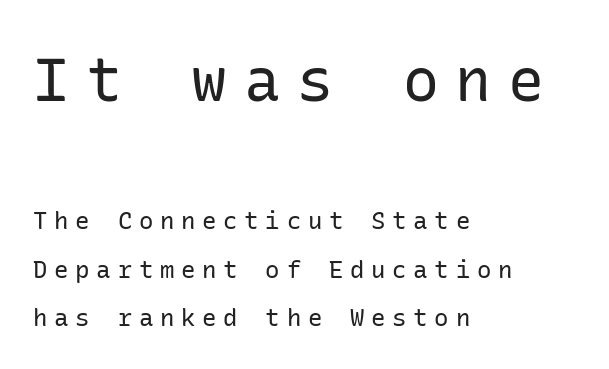
Unmarked baselines from the first word to the last. Each line starts at the same left margin while the right side varies. Summary of weight: not heavy and not bold. These lines stand farther apart than default settings would place them.
